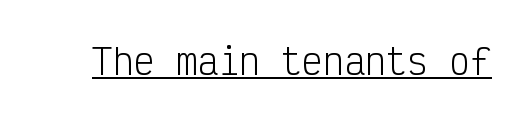
Rendered with straight, roman letterforms. Do the characters align in a grid? Yes, the font is monospaced. Ink coverage per letter is moderate at most. Is the letter spacing exaggerated? No — it looks like the ordinary default. This is underlined copy, the kind a proofreader might mark for attention. Note: no serifs on the glyphs.
